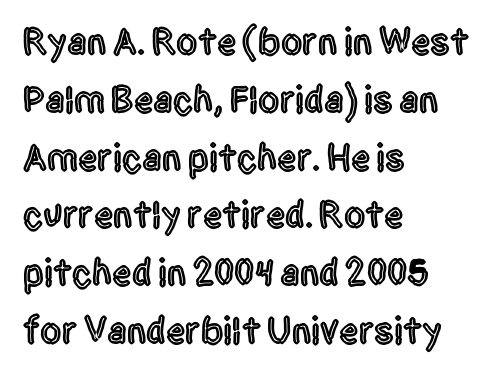
Leading matches the norm, producing a regular column. Quick note: underline off. These lines are rendered in a variable-pitch font. This rendering uses left alignment, leaving the right contour irregular. Posture: upright roman.
